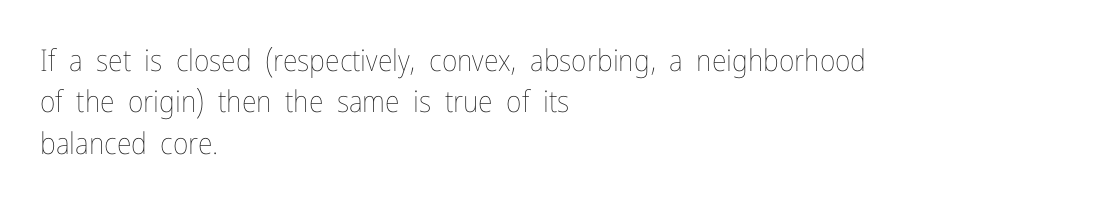
The image shows 30 px thin, condensed type, upright; set left-aligned, normal line spacing (1.38x), normal letter spacing, not underlined; low stroke contrast and a medium x-height.
